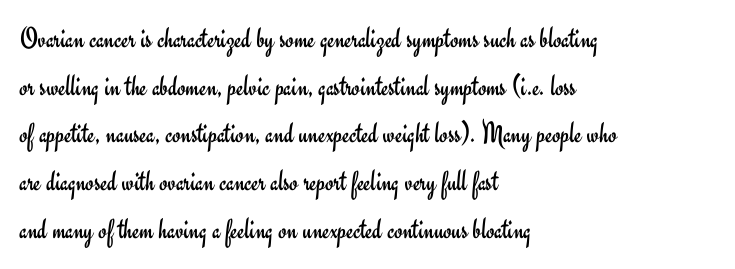
What stands out about the letter spacing? Nothing — it is the standard amount. These lines are set flush left with a ragged right edge. The gap between lines stays unmarked. The typeface has the unassuming heft of standard copy or less.
